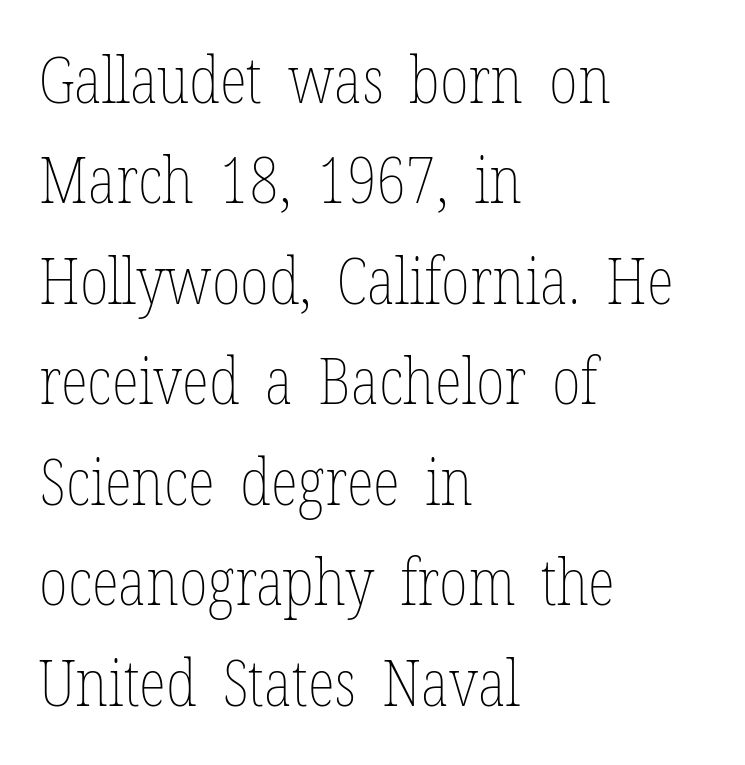
What stands out about the letter spacing? Nothing — it is the standard amount. The letters look calm and open, with moderate or lighter stems. The rendering uses a moderate line-height, typical for paragraphs. The type sits square on the baseline with zero lean. The zone under the glyphs is completely vacant. Spacing verdict: proportional, widths tailored to each character.
